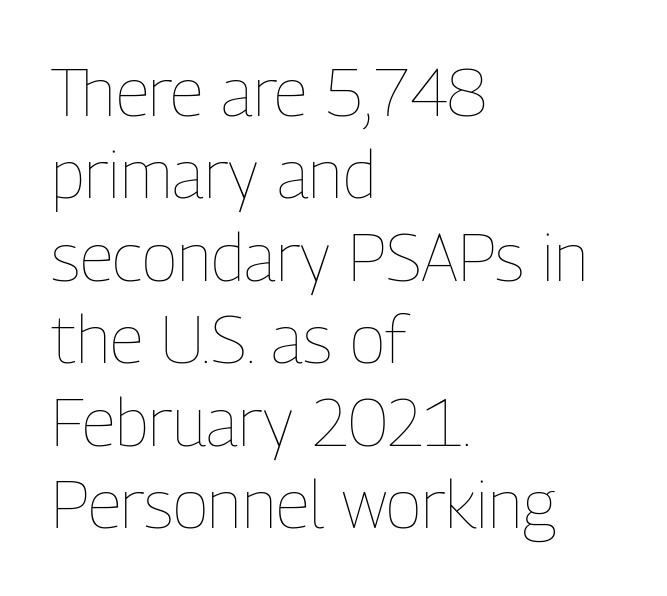
Q: Is the text bold? A: No.
Q: Is the text italic (slanted)? A: No, it is upright.
Q: Is the text underlined? A: No.
Q: How is the paragraph aligned? A: Left-aligned.
Q: Is the spacing between letters normal or unusually wide? A: Normal.
Q: Width (condensed, normal, or wide)? A: Condensed.
Q: Stroke contrast? A: Low.
Q: x-height? A: Medium.
Q: Monospaced? A: No.
